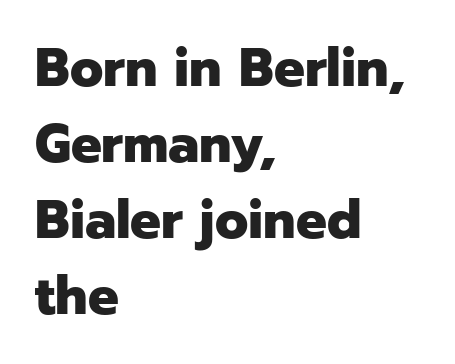
{"serif": "no", "italic": "no", "bold": "yes", "weight": "heavy", "width": "normal", "stroke_contrast": "low", "x_height": "medium", "monospaced": "no", "underline": "no", "align": "left", "line_spacing": "normal", "line_spacing_ratio": 1.41, "letter_spacing": "normal", "letter_spacing_em": 0.0, "glyph_px": 54}
